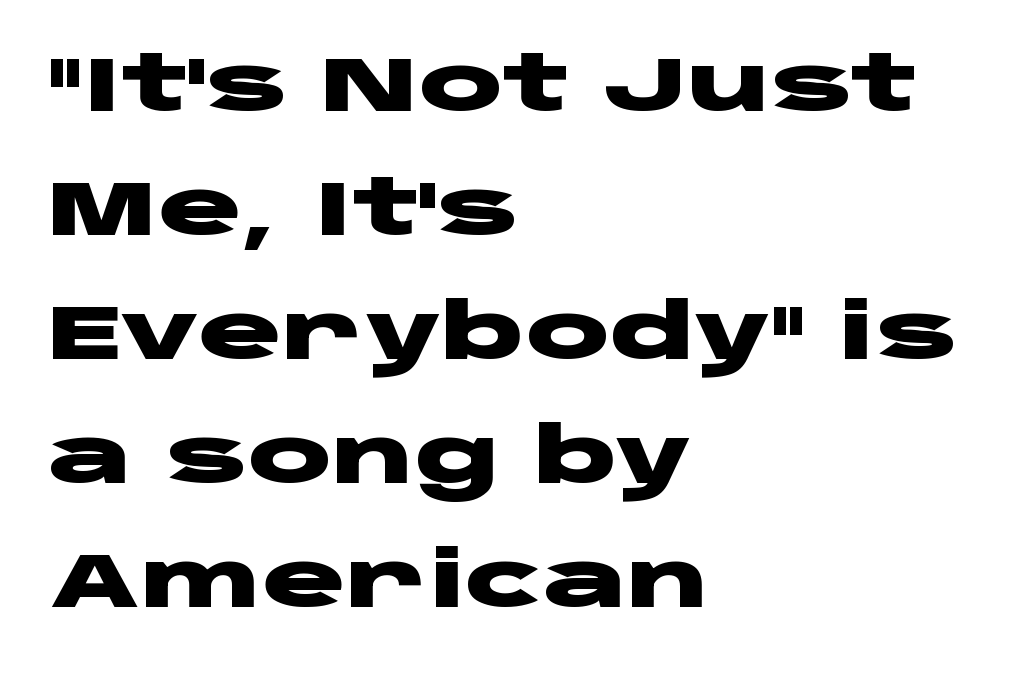
Decoration check: the copy has no underline. Look at the tracking — it's just the regular setting, nothing added. Each glyph is drawn with heavy, bold strokes. The font family rendered here belongs to the sans-serif group. Proportional: the letters do not fall into vertical columns.
